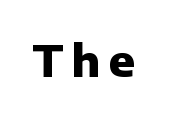
The image shows 43 px heavy sans-serif type, upright; set unusually wide letter spacing (+0.21 em), not underlined; low stroke contrast and a medium x-height.
